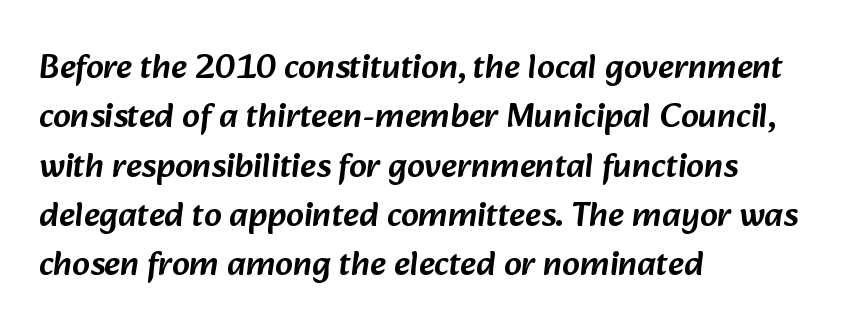
The image shows 35 px sans-serif type; set left-aligned, normal line spacing (1.41x), normal letter spacing, not underlined; low stroke contrast and a medium x-height.
